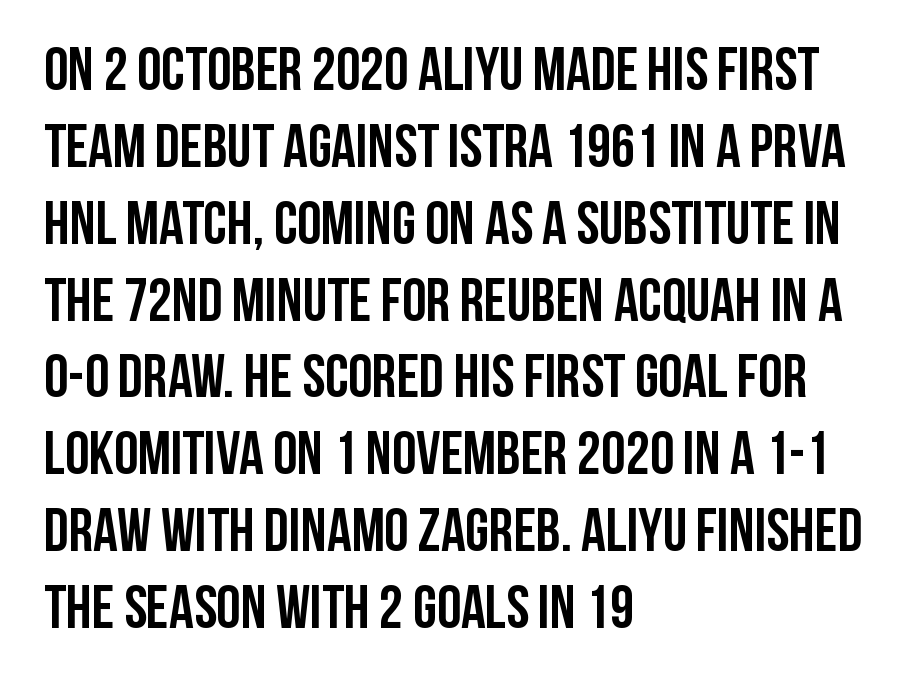
The image shows 61 px semibold, condensed sans-serif type, upright; set left-aligned, normal line spacing (1.26x), normal letter spacing, not underlined; low stroke contrast and a large x-height.
